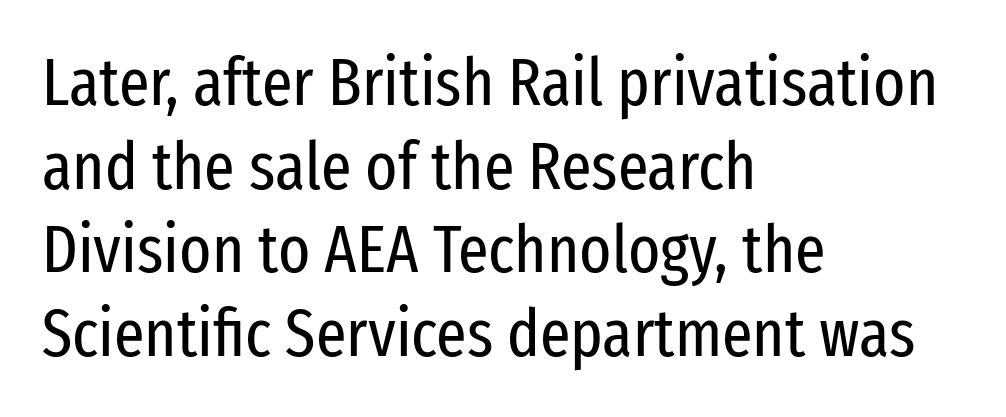
Q: Is the text bold? A: No.
Q: Is the text italic (slanted)? A: No, it is upright.
Q: Is the typeface a serif or a sans-serif typeface? A: Sans-serif.
Q: Is the text underlined? A: No.
Q: How is the paragraph aligned? A: Left-aligned.
Q: Is the spacing between letters normal or unusually wide? A: Normal.
Q: Is the spacing between lines tight, normal or loose? A: Normal.
Q: Width (condensed, normal, or wide)? A: Condensed.
Q: Stroke contrast? A: Low.
Q: x-height? A: Medium.
Q: Monospaced? A: No.
